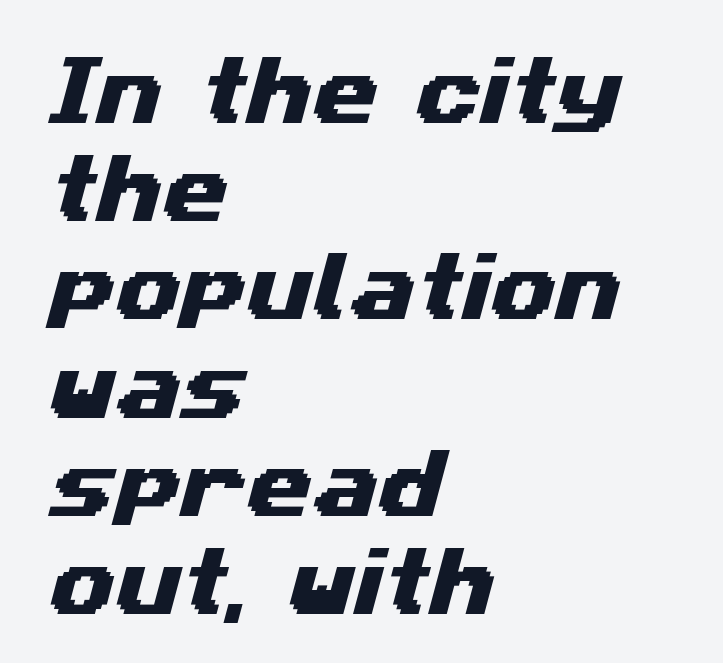
The image shows 75 px wide sans-serif type; set left-aligned, normal line spacing (1.31x), normal letter spacing, not underlined; medium stroke contrast and a medium x-height.
